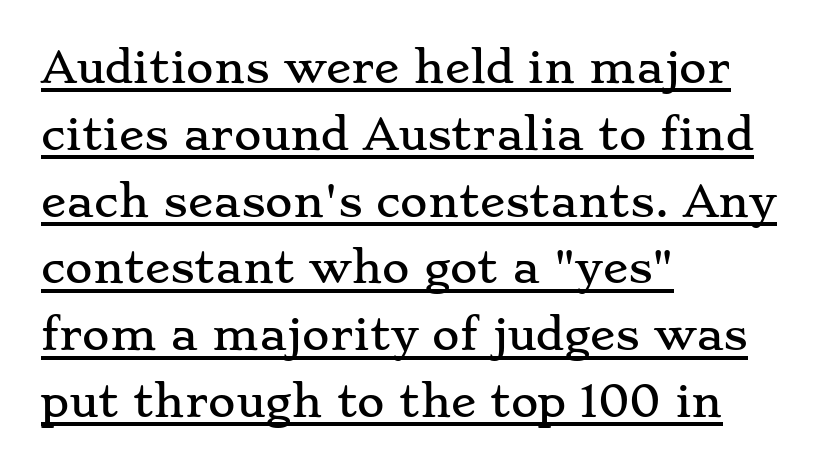
{"serif": "yes", "italic": "no", "width": "wide", "stroke_contrast": "low", "x_height": "small", "monospaced": "no", "underline": "yes", "align": "left", "line_spacing": "normal", "line_spacing_ratio": 1.59, "letter_spacing": "normal", "letter_spacing_em": 0.0, "glyph_px": 42}
